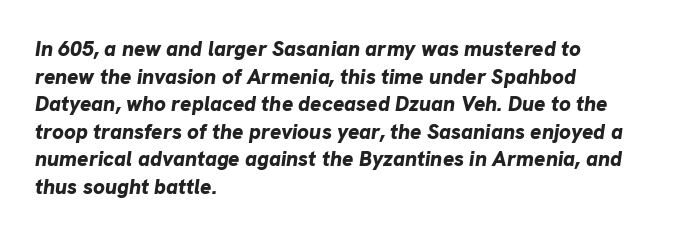
{"italic": "yes", "lean": "right", "slant_degrees": 8, "bold": "yes", "underline": "no", "align": "left", "line_spacing": "normal", "line_spacing_ratio": 1.31, "letter_spacing": "normal", "letter_spacing_em": 0.0, "glyph_px": 21}
